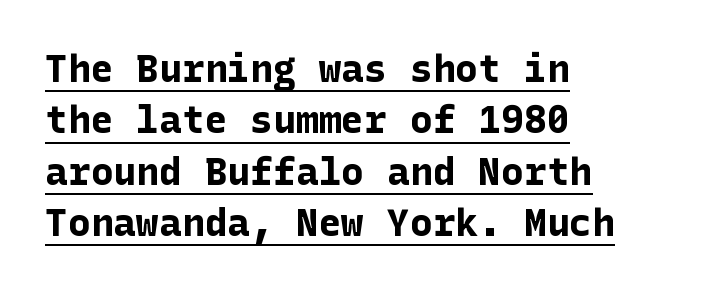
The image shows 38 px bold sans-serif type, upright; set left-aligned, normal line spacing (1.35x), normal letter spacing, underlined; low stroke contrast and a medium x-height.
